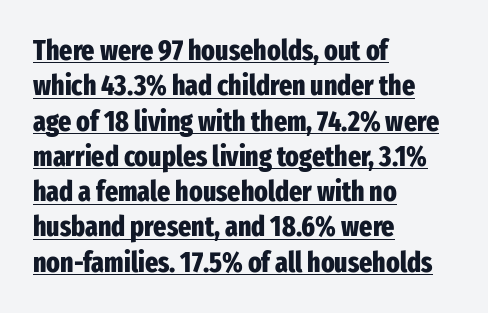
The passage shown stacks its lines at a standard gap. This is underlined copy, the kind a proofreader might mark for attention. These lines are rendered in a variable-pitch font. This rendering uses left alignment, leaving the right contour irregular.
